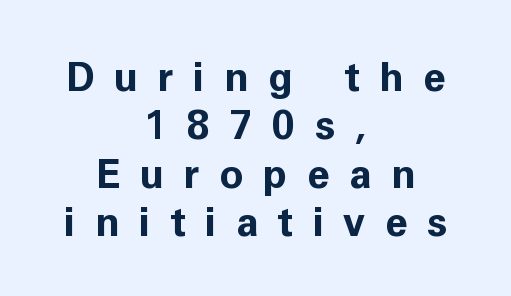
The image shows 40 px bold sans-serif type, upright; set centered, line spacing 1.21x, unusually wide letter spacing (+0.49 em), not underlined; low stroke contrast and a medium x-height.
